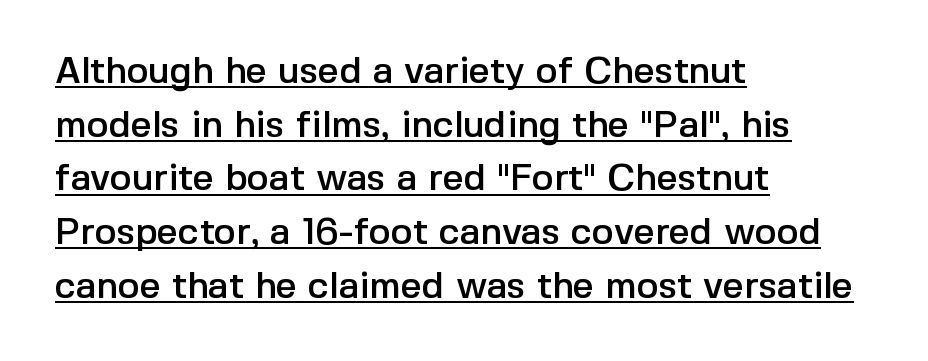
The image shows 37 px sans-serif type, upright; set left-aligned, normal line spacing (1.45x), normal letter spacing, underlined; a medium x-height.
